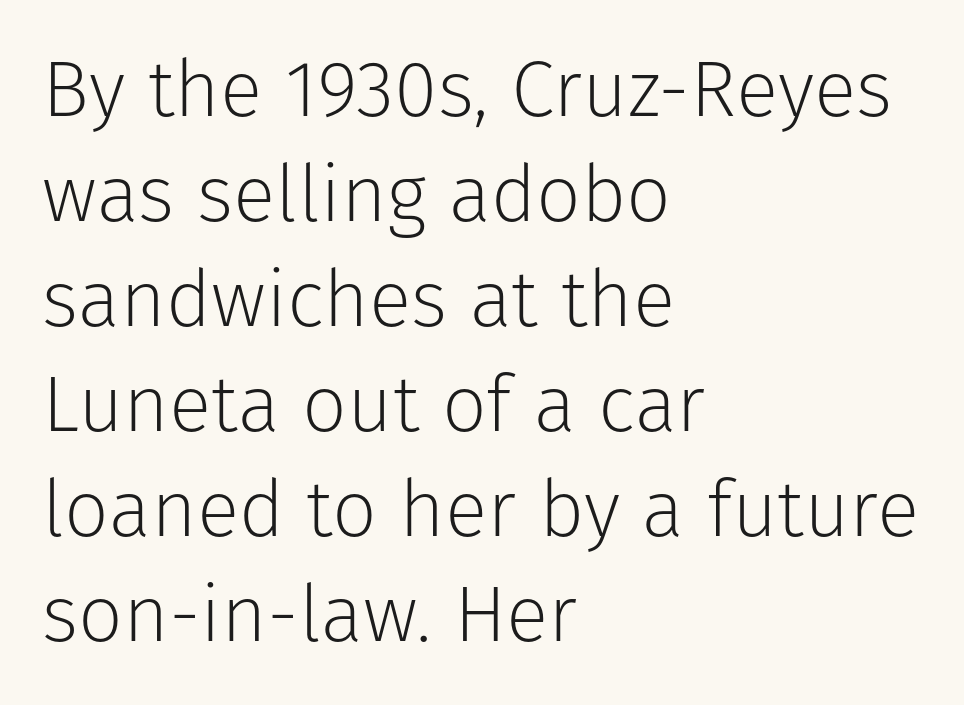
Q: Is the text bold? A: No.
Q: Is the text italic (slanted)? A: No, it is upright.
Q: Is the typeface a serif or a sans-serif typeface? A: Sans-serif.
Q: Is the text underlined? A: No.
Q: How is the paragraph aligned? A: Left-aligned.
Q: Is the spacing between letters normal or unusually wide? A: Normal.
Q: Is the spacing between lines tight, normal or loose? A: Normal.
Q: Width (condensed, normal, or wide)? A: Normal.
Q: Stroke contrast? A: Low.
Q: x-height? A: Medium.
Q: Monospaced? A: No.
